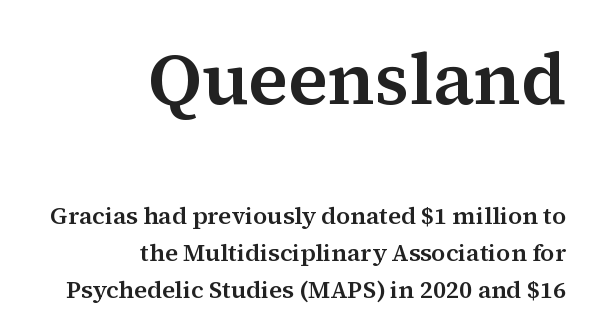
The image shows 73 px serif type, upright; set right-aligned, normal line spacing (1.54x), normal letter spacing, not underlined; the first (top) block is 3.04x larger; medium stroke contrast and a medium x-height.
